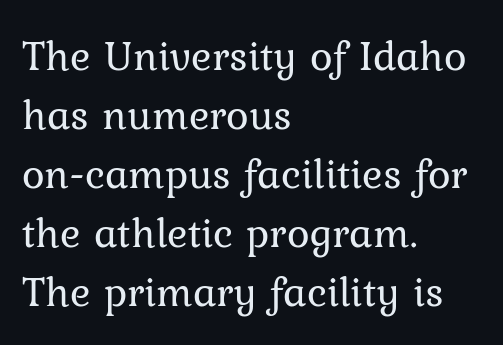
{"serif": "yes", "italic": "no", "bold": "no", "weight": "regular", "width": "normal", "stroke_contrast": "low", "x_height": "medium", "monospaced": "no", "underline": "no", "align": "left", "line_spacing": "normal", "line_spacing_ratio": 1.37, "letter_spacing": "normal", "letter_spacing_em": 0.0, "glyph_px": 43}
